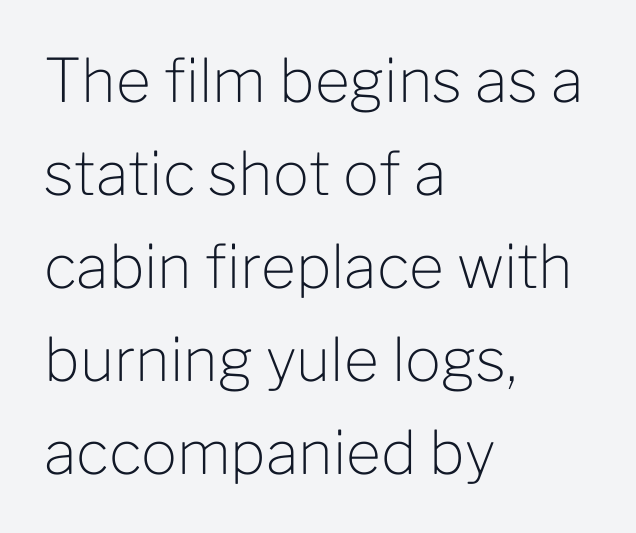
Are there feet on the stems? There aren't — it's a sans. The glyphs are unaccompanied by any horizontal stroke below them. The passage shown is typed in a proportional face where columns would drift. You could call the tracking neutral — neither tight nor loose. The lines in this sample share a left origin and differ only in where they stop. Do the letters lean? They stand straight.
